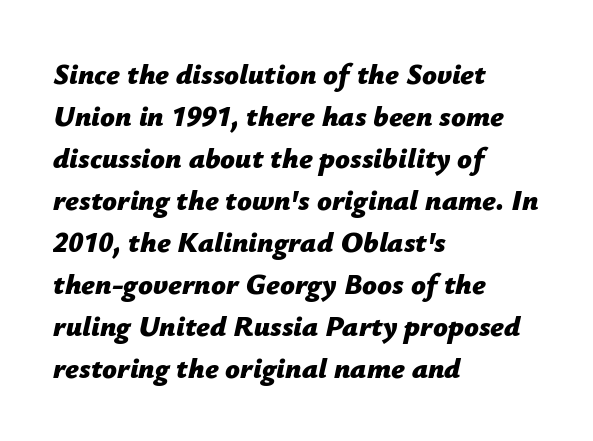
{"italic": "yes", "lean": "right", "slant_degrees": 12, "bold": "yes", "weight": "bold", "width": "normal", "stroke_contrast": "low", "x_height": "medium", "monospaced": "no", "underline": "no", "align": "left", "line_spacing": "normal", "line_spacing_ratio": 1.45, "letter_spacing": "normal", "letter_spacing_em": 0.0, "glyph_px": 29}
